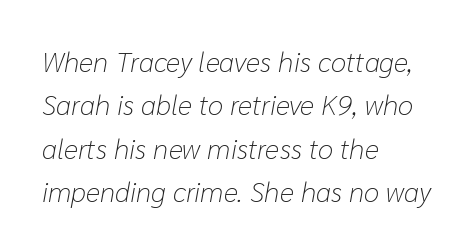
The image shows 28 px light type, italic (leaning right); set left-aligned, normal line spacing (1.55x), normal letter spacing, not underlined; low stroke contrast and a medium x-height.
